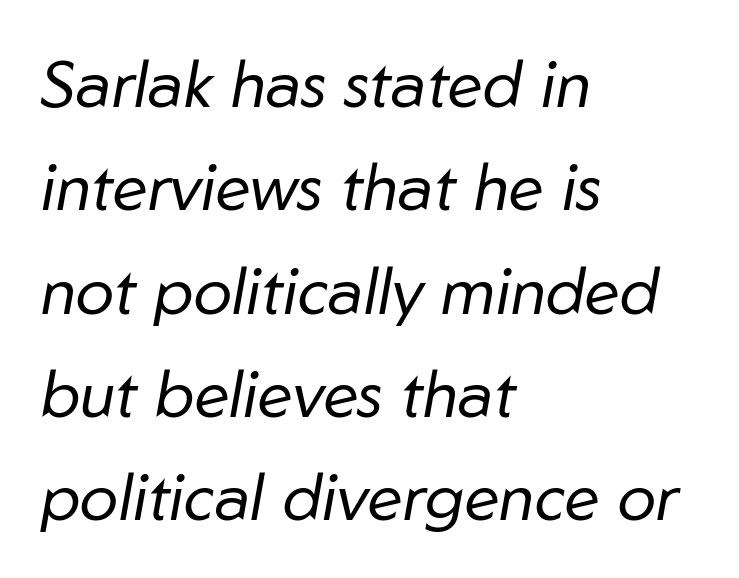
Q: Is the text bold? A: No.
Q: Is the text italic (slanted)? A: Yes, it leans right by about 10 degrees.
Q: Is the text underlined? A: No.
Q: How is the paragraph aligned? A: Left-aligned.
Q: Is the spacing between letters normal or unusually wide? A: Normal.
Q: Is the spacing between lines tight, normal or loose? A: Normal.
Q: Width (condensed, normal, or wide)? A: Normal.
Q: Stroke contrast? A: Low.
Q: x-height? A: Medium.
Q: Monospaced? A: No.
